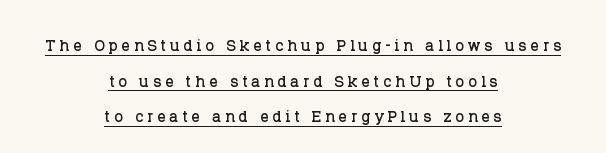
The image shows 21 px text type, upright; set centered, normal line spacing (1.7x), underlined.
